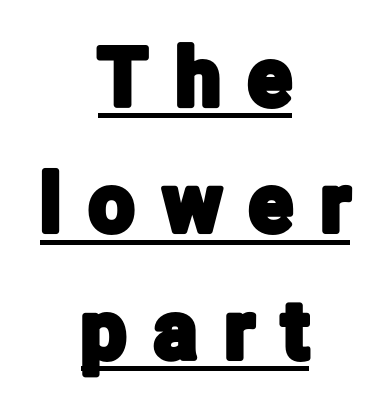
The image shows 80 px condensed sans-serif type, upright; set centered, normal line spacing (1.58x), unusually wide letter spacing (+0.35 em), underlined; low stroke contrast and a medium x-height.
